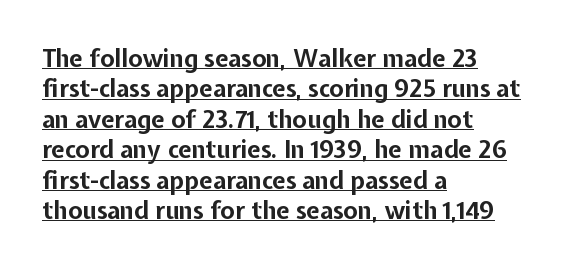
{"italic": "no", "bold": "yes", "underline": "yes", "align": "left", "line_spacing": "normal", "line_spacing_ratio": 1.27, "letter_spacing": "normal", "letter_spacing_em": 0.0, "glyph_px": 24}
